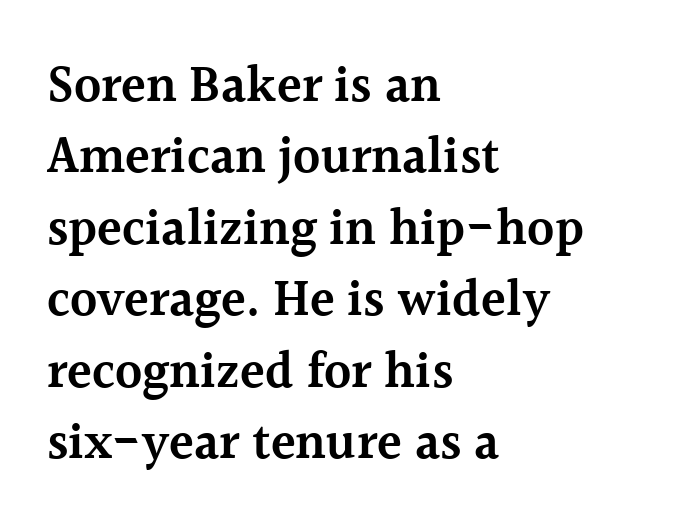
The image shows 51 px semibold serif type, upright; set left-aligned, normal line spacing (1.4x), normal letter spacing, not underlined; a medium x-height.
